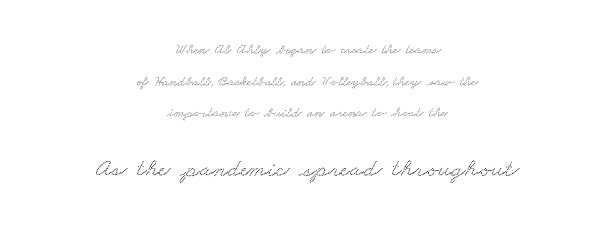
The leading is generous, giving the passage an open texture. In this sample the second text group is rendered at the bigger scale. Check the space under the baseline: it is left empty. This rendering uses center alignment, leaving both contours irregular but symmetric. Here the glyphs are tracked normally, forming tight word shapes.
